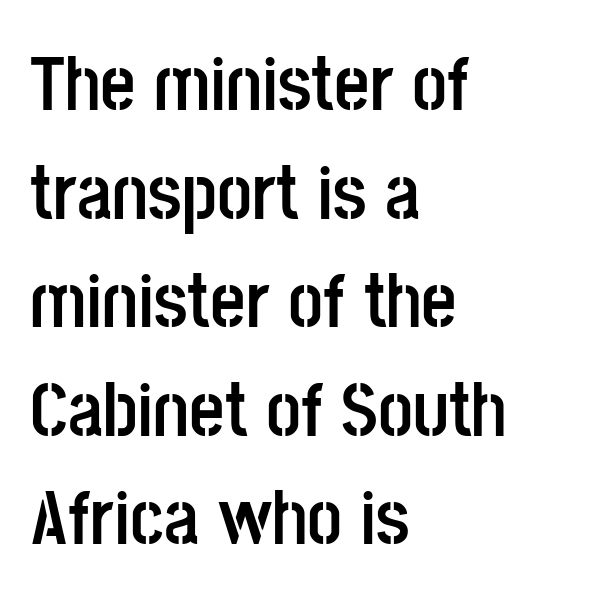
{"serif": "no", "italic": "no", "bold": "yes", "weight": "semibold", "width": "condensed", "stroke_contrast": "low", "x_height": "large", "monospaced": "no", "underline": "no", "align": "left", "line_spacing": "normal", "line_spacing_ratio": 1.41, "letter_spacing": "normal", "letter_spacing_em": 0.0, "glyph_px": 77}
